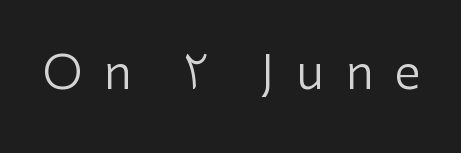
The image shows 47 px regular-weight sans-serif type, upright; set unusually wide letter spacing (+0.45 em), not underlined; low stroke contrast and a medium x-height.
